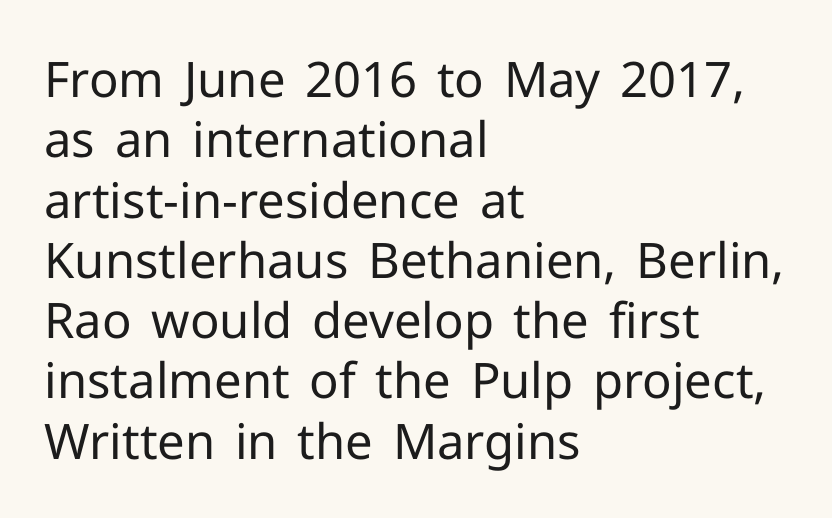
The image shows 49 px regular-weight sans-serif type, upright; set left-aligned, line spacing 1.23x, normal letter spacing, not underlined; low stroke contrast and a medium x-height.
